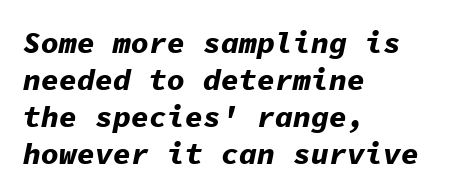
{"italic": "yes", "lean": "right", "slant_degrees": 11, "bold": "yes", "weight": "bold", "width": "normal", "stroke_contrast": "low", "x_height": "medium", "monospaced": "yes", "underline": "no", "align": "left", "line_spacing_ratio": 1.23, "letter_spacing": "normal", "letter_spacing_em": 0.0, "glyph_px": 30}
